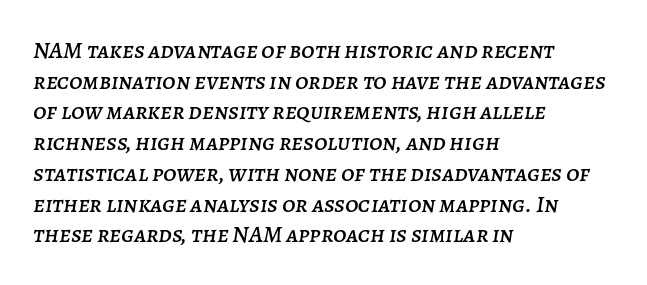
Is the type slanted? Yes — the strokes lean at a clear angle. What's the leading like? Ordinary, nothing unusual. Beneath every word, the page is bare. Look at the tracking — it's just the regular setting, nothing added. This rendering uses left alignment, leaving the right contour irregular.
